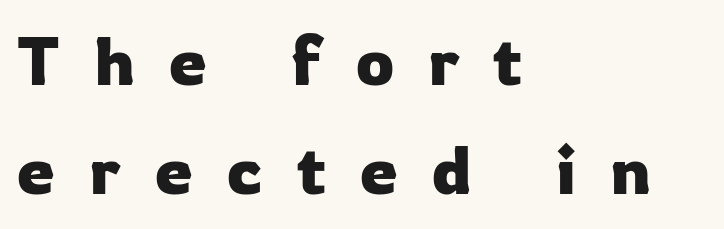
The image shows 68 px sans-serif type, upright; set left-aligned, normal line spacing (1.61x), unusually wide letter spacing (+0.5 em), not underlined; low stroke contrast and a medium x-height.
